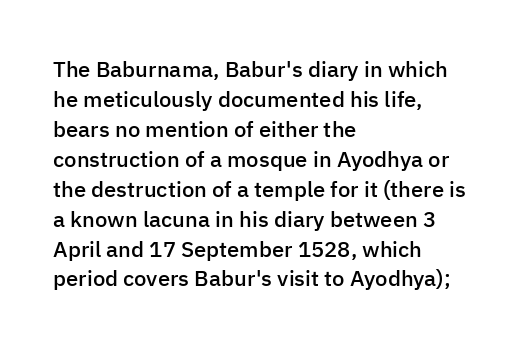
{"italic": "no", "bold": "semi", "underline": "no", "align": "left", "line_spacing": "normal", "line_spacing_ratio": 1.36, "letter_spacing": "normal", "letter_spacing_em": 0.0, "glyph_px": 22}
